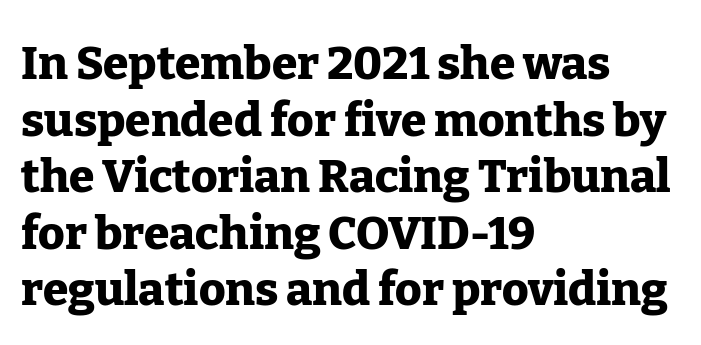
Q: Is the text bold? A: Yes.
Q: Is the text italic (slanted)? A: No, it is upright.
Q: Is the typeface a serif or a sans-serif typeface? A: Serif.
Q: Is the text underlined? A: No.
Q: How is the paragraph aligned? A: Left-aligned.
Q: Is the spacing between letters normal or unusually wide? A: Normal.
Q: Width (condensed, normal, or wide)? A: Normal.
Q: Stroke contrast? A: Low.
Q: x-height? A: Medium.
Q: Monospaced? A: No.
